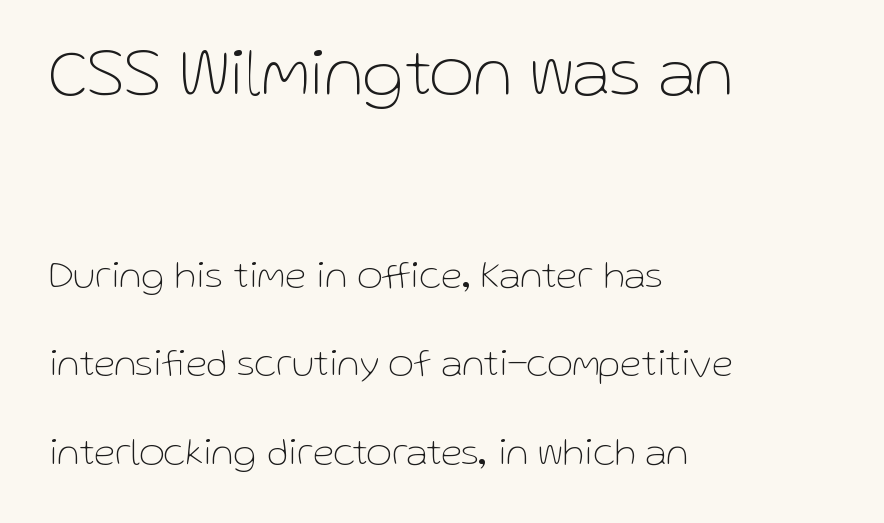
Larger block? The one above; the one below is distinctly smaller. Looks like regular typesetting: each glyph gets only the width it needs. The rendering anchors every line to the left-hand side. No italicization has been applied; the sample stays upright. Nothing unusual about the tracking: characters are spaced as the font intends. The typeface has the unassuming heft of standard copy or less.
